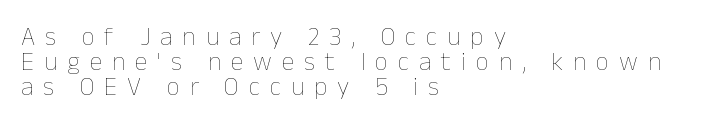
Is the type heavy? It reads as light-to-regular instead. The specimen omits any rule beneath the text block's lines. Posture: vertical. Is there much room between lines? No — they nearly touch. Characters follow at a spacing far wider than the type designer built in.
